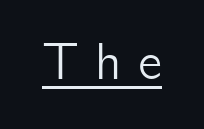
Underlined type. Is this a fixed-width face? No — the glyphs have proportional, varying widths. The axis of the letterforms is exactly vertical. Spacing between characters has been opened up far beyond the box default. Examine the stroke ends and you'll find no serifs.
